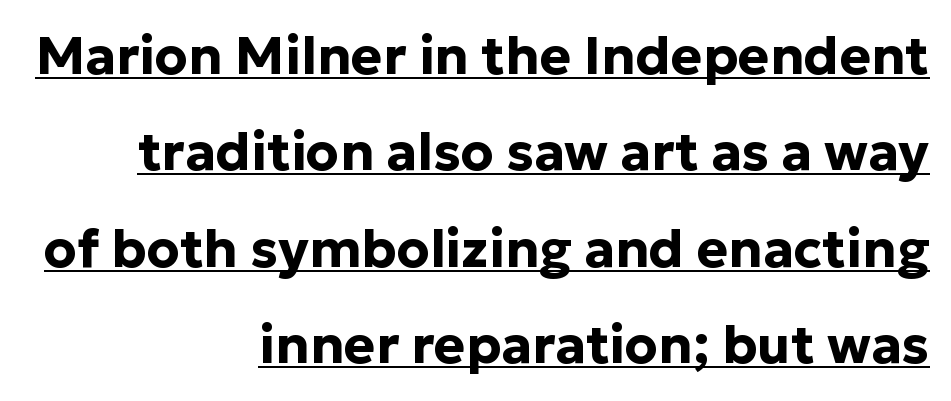
The image shows 53 px bold sans-serif type, upright; set right-aligned, line spacing 1.82x, normal letter spacing, underlined; low stroke contrast and a medium x-height.
